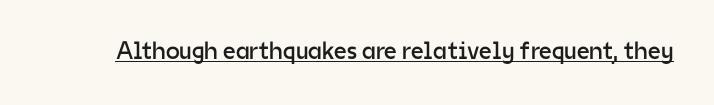
The image shows 25 px text type, upright; set normal letter spacing, underlined.
